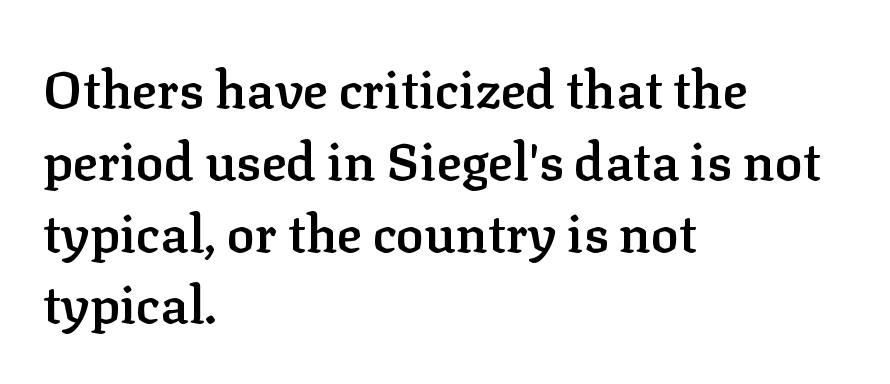
The image shows 52 px semibold serif type, upright; set left-aligned, normal line spacing (1.38x), normal letter spacing, not underlined; low stroke contrast and a medium x-height.
